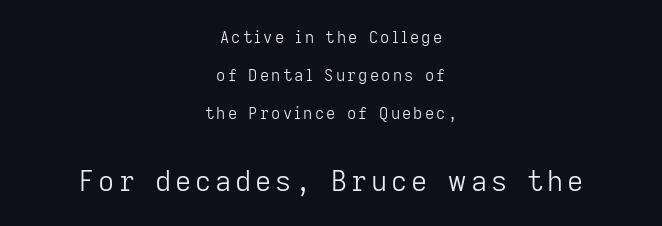
Q: Is the text bold? A: No.
Q: Is the text italic (slanted)? A: No, it is upright.
Q: Is the typeface a serif or a sans-serif typeface? A: Sans-serif.
Q: Is the text underlined? A: No.
Q: How is the paragraph aligned? A: Centered.
Q: Is the spacing between lines tight, normal or loose? A: Loose.
Q: Which block of text is set in a larger size, the first (top) or the second (bottom)? A: The second (bottom) one.
Q: Width (condensed, normal, or wide)? A: Normal.
Q: Stroke contrast? A: Low.
Q: x-height? A: Medium.
Q: Monospaced? A: No.
